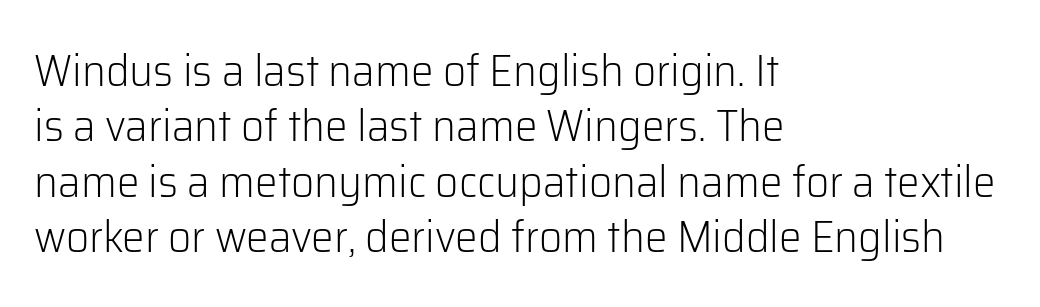
Q: Is the text bold? A: No.
Q: Is the text italic (slanted)? A: No, it is upright.
Q: Is the typeface a serif or a sans-serif typeface? A: Sans-serif.
Q: Is the text underlined? A: No.
Q: How is the paragraph aligned? A: Left-aligned.
Q: Is the spacing between letters normal or unusually wide? A: Normal.
Q: Width (condensed, normal, or wide)? A: Normal.
Q: Stroke contrast? A: Low.
Q: x-height? A: Medium.
Q: Monospaced? A: No.
